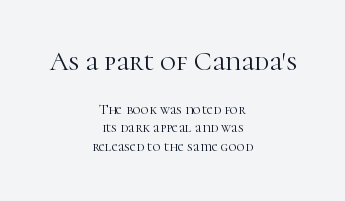
Q: Is the text bold? A: No.
Q: Is the text italic (slanted)? A: No, it is upright.
Q: Is the text underlined? A: No.
Q: How is the paragraph aligned? A: Centered.
Q: Is the spacing between letters normal or unusually wide? A: Normal.
Q: Is the spacing between lines tight, normal or loose? A: Normal.
Q: Which block of text is set in a larger size, the first (top) or the second (bottom)? A: The first (top) one.
